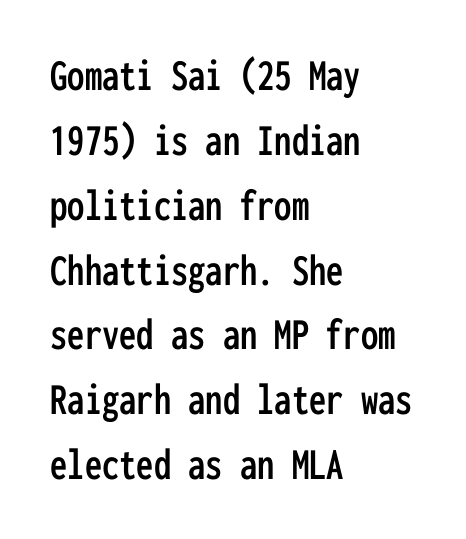
The letters march in equal steps, a hallmark of fixed-pitch type. The passage is arranged the way most books set body copy — flush left. What stands out about the letter spacing? Nothing — it is the standard amount. No feet cap the strokes, marking this as sans-serif type. Honestly, there is no underline to notice here at all.
